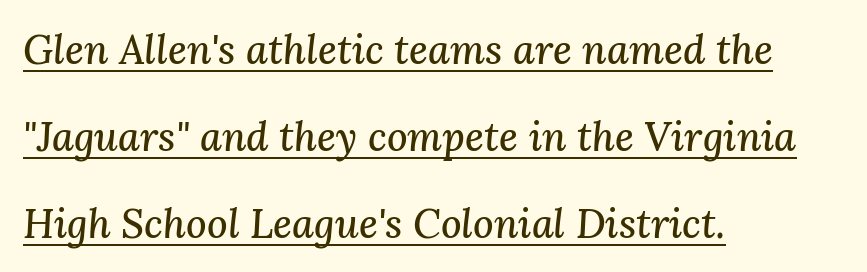
{"serif": "yes", "italic": "yes", "lean": "right", "slant_degrees": 3, "width": "normal", "stroke_contrast": "medium", "x_height": "medium", "monospaced": "no", "underline": "yes", "align": "left", "line_spacing": "loose", "line_spacing_ratio": 2.17, "letter_spacing": "normal", "letter_spacing_em": 0.0, "glyph_px": 40}
